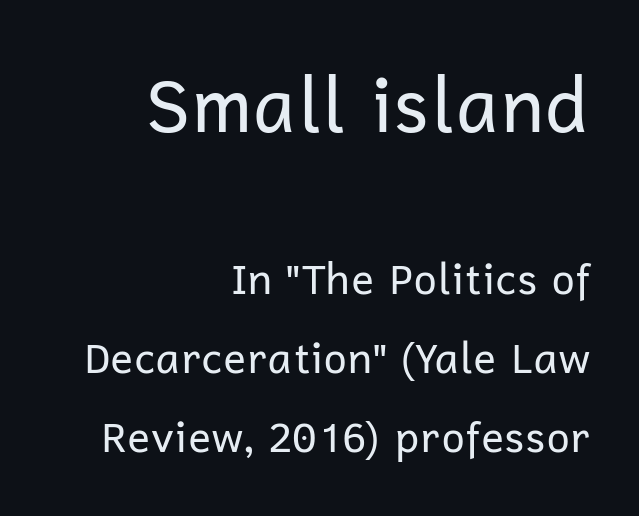
{"serif": "no", "italic": "no", "bold": "no", "weight": "regular", "width": "normal", "stroke_contrast": "low", "x_height": "medium", "monospaced": "no", "underline": "no", "align": "right", "line_spacing_ratio": 1.88, "letter_spacing": "normal", "letter_spacing_em": 0.0, "larger_block": "first", "size_ratio": 1.76, "glyph_px": 74}
